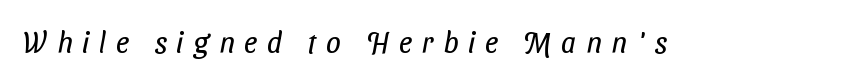
{"serif": "no", "bold": "no", "weight": "regular", "width": "condensed", "stroke_contrast": "low", "x_height": "medium", "monospaced": "no", "underline": "no", "letter_spacing": "wide", "letter_spacing_em": 0.35, "glyph_px": 29}
